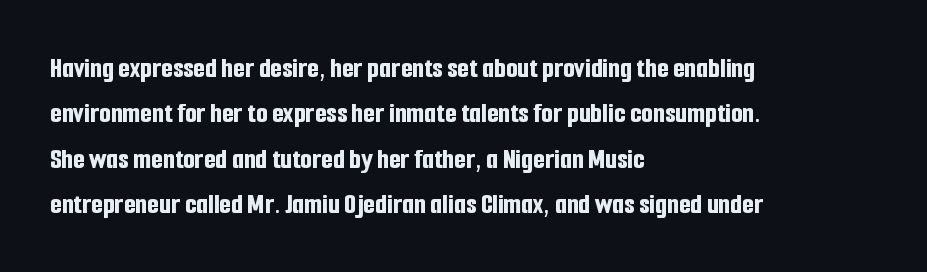
Q: Is the text bold? A: Yes.
Q: Is the text italic (slanted)? A: No, it is upright.
Q: Is the typeface a serif or a sans-serif typeface? A: Sans-serif.
Q: Is the text underlined? A: No.
Q: How is the paragraph aligned? A: Left-aligned.
Q: Is the spacing between letters normal or unusually wide? A: Normal.
Q: Is the spacing between lines tight, normal or loose? A: Normal.
Q: Width (condensed, normal, or wide)? A: Condensed.
Q: Stroke contrast? A: Low.
Q: x-height? A: Medium.
Q: Monospaced? A: No.
